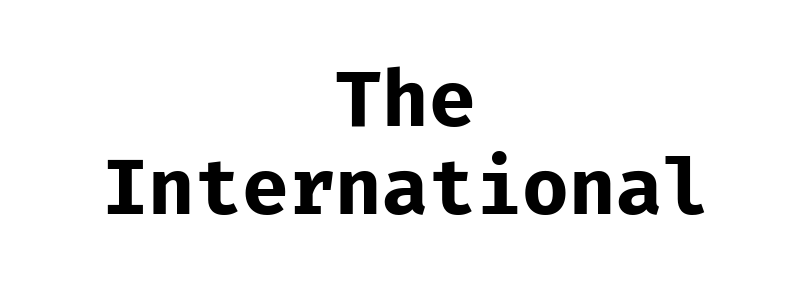
Every character sits straight up, as roman type does. The letters carry no serifs — their stems end cleanly without finishing strokes. You'd pick this weight for a headline — it's a proper bold. The face used here is rendered with its standard letterfit. The paragraph has two soft edges and a firm central axis. Underline: absent.
